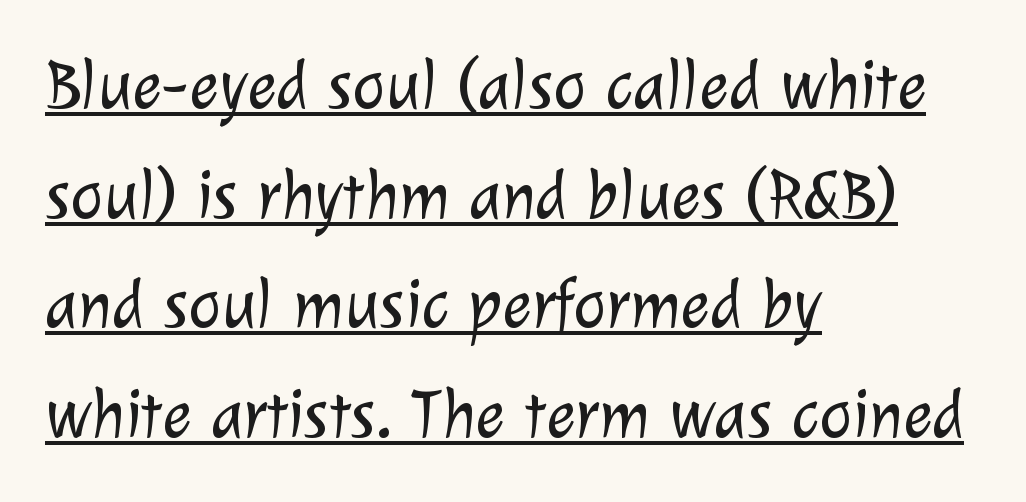
The image shows 69 px light sans-serif type; set left-aligned, normal line spacing (1.59x), normal letter spacing, underlined; low stroke contrast and a medium x-height.
